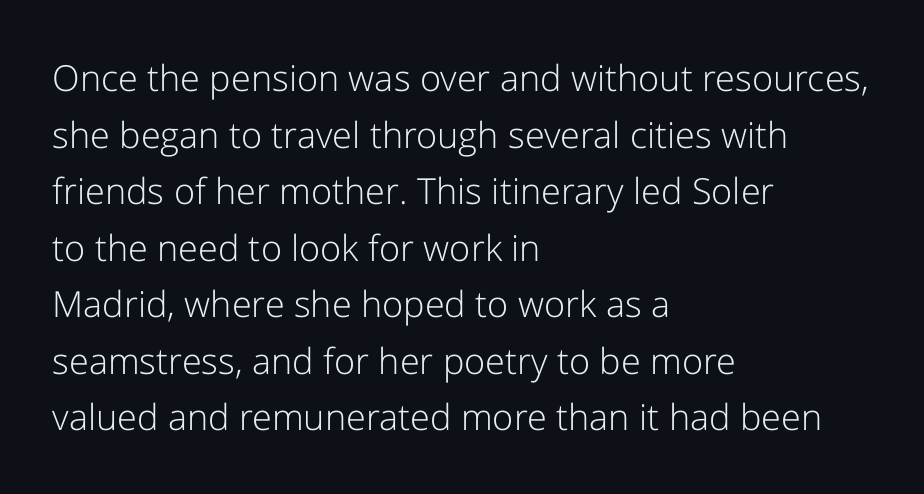
{"serif": "no", "italic": "no", "bold": "no", "weight": "light", "width": "normal", "stroke_contrast": "low", "x_height": "medium", "monospaced": "no", "underline": "no", "align": "left", "line_spacing": "normal", "line_spacing_ratio": 1.57, "letter_spacing": "normal", "letter_spacing_em": 0.0, "glyph_px": 36}
